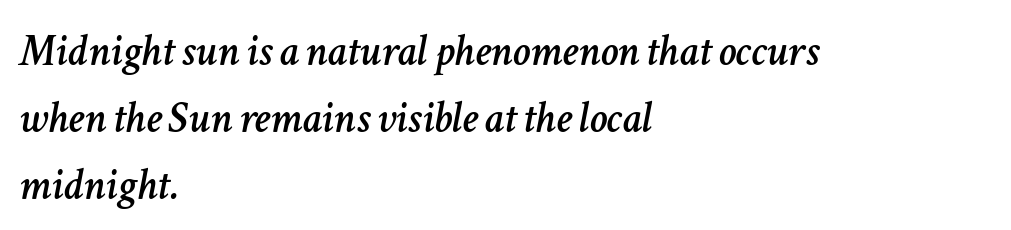
This sample uses an oblique cut, with every glyph tilted off the vertical. The horizontal fit of the characters is conventional and even. Visually the block forms a straight wall on the left and a jagged coastline on the right. Does the leading feel generous? No, just average.
